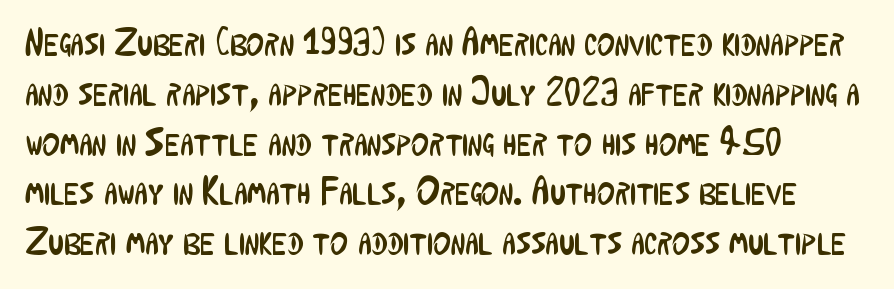
The strokes carry an ordinary text weight at most. Do the characters align in a grid? No, the font is proportional. Unmarked baselines from the first word to the last. The font's upright variant was chosen for this text.
